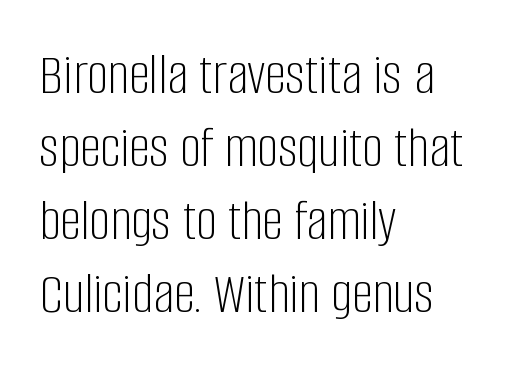
{"serif": "no", "italic": "no", "bold": "no", "weight": "light", "width": "condensed", "stroke_contrast": "low", "x_height": "large", "monospaced": "no", "underline": "no", "align": "left", "line_spacing_ratio": 1.24, "letter_spacing": "normal", "letter_spacing_em": 0.0, "glyph_px": 59}
